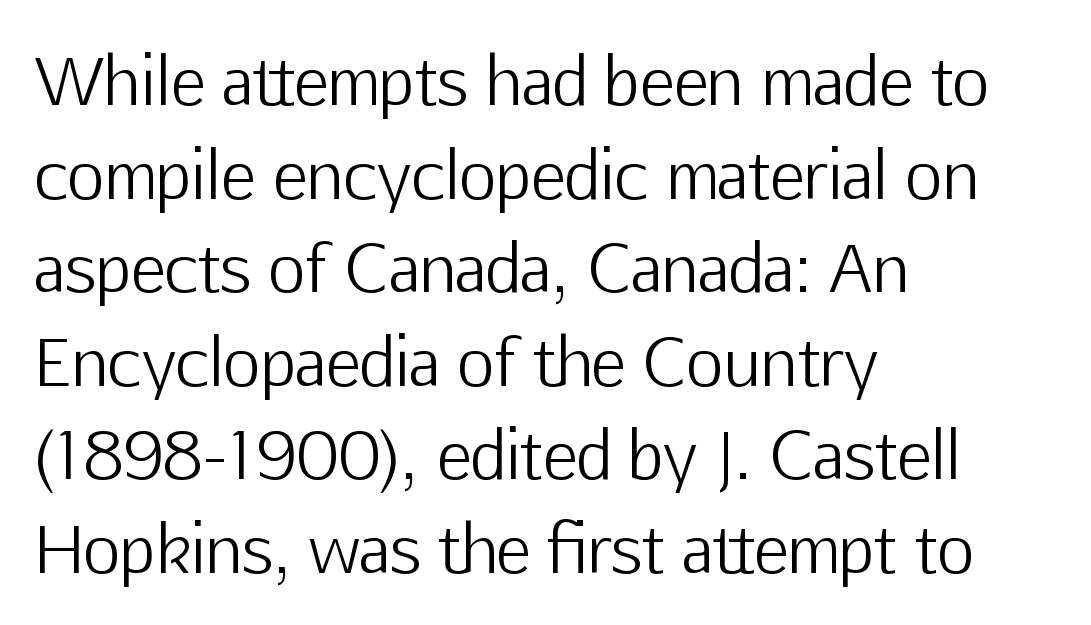
{"serif": "no", "italic": "no", "bold": "no", "weight": "light", "width": "normal", "stroke_contrast": "low", "x_height": "medium", "monospaced": "no", "underline": "no", "align": "left", "line_spacing": "normal", "line_spacing_ratio": 1.44, "letter_spacing": "normal", "letter_spacing_em": 0.0, "glyph_px": 65}
